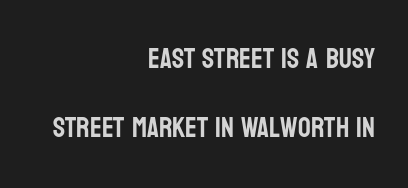
Q: Is the text italic (slanted)? A: No, it is upright.
Q: Is the typeface a serif or a sans-serif typeface? A: Sans-serif.
Q: Is the text underlined? A: No.
Q: How is the paragraph aligned? A: Right-aligned.
Q: Is the spacing between letters normal or unusually wide? A: Normal.
Q: Is the spacing between lines tight, normal or loose? A: Loose.
Q: Width (condensed, normal, or wide)? A: Condensed.
Q: Stroke contrast? A: Low.
Q: x-height? A: Large.
Q: Monospaced? A: No.
